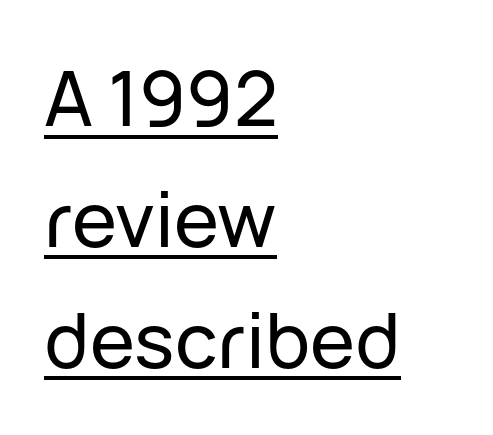
Students, observe the line beneath the letters — that is underlining. Horizontally, the lines are justified to the leading edge only. The line texture is even and compact thanks to regular tracking. What kind of face is this? One without serifs — a sans. Think of a printed novel: that variable character pitch is what you see here.
